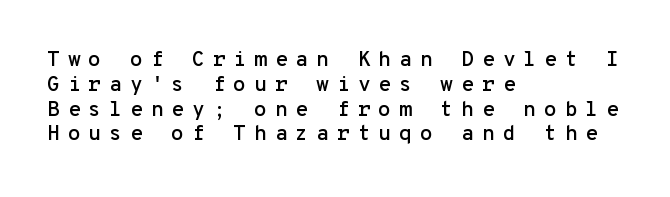
No italicization has been applied; the sample stays upright. The paragraph shown leans on its left margin. Compared with typical body copy, the letter spacing here is much looser. Nobody drew a line under any word here.
